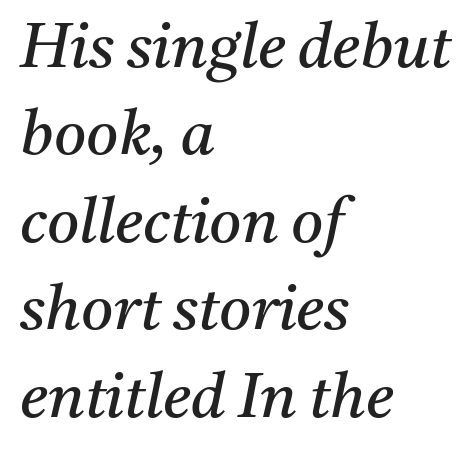
The image shows 62 px regular-weight serif type, italic (leaning right); set left-aligned, normal line spacing (1.41x), normal letter spacing, not underlined; medium stroke contrast and a medium x-height.
